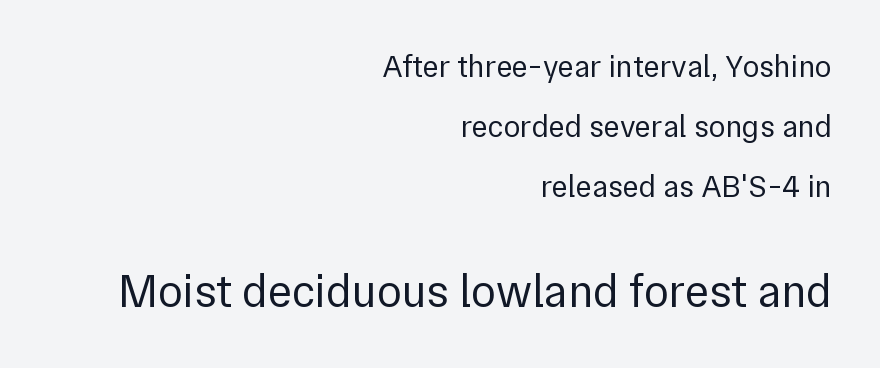
Q: Is the text bold? A: No.
Q: Is the text italic (slanted)? A: No, it is upright.
Q: Is the typeface a serif or a sans-serif typeface? A: Sans-serif.
Q: Is the text underlined? A: No.
Q: How is the paragraph aligned? A: Right-aligned.
Q: Is the spacing between letters normal or unusually wide? A: Normal.
Q: Is the spacing between lines tight, normal or loose? A: Loose.
Q: Which block of text is set in a larger size, the first (top) or the second (bottom)? A: The second (bottom) one.
Q: Width (condensed, normal, or wide)? A: Normal.
Q: x-height? A: Medium.
Q: Monospaced? A: No.
